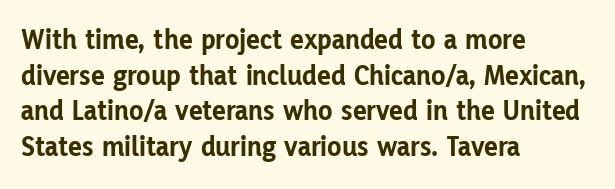
The space directly below the letters is spotless. Students, note that the glyphs here touch the page at normal intervals. On the weight axis this lands at bold, roughly 700. Character widths vary here, with narrow letters taking less room than wide ones. The typography opts for an upright posture over an oblique one. The typesetter chose a ragged-right arrangement here.
